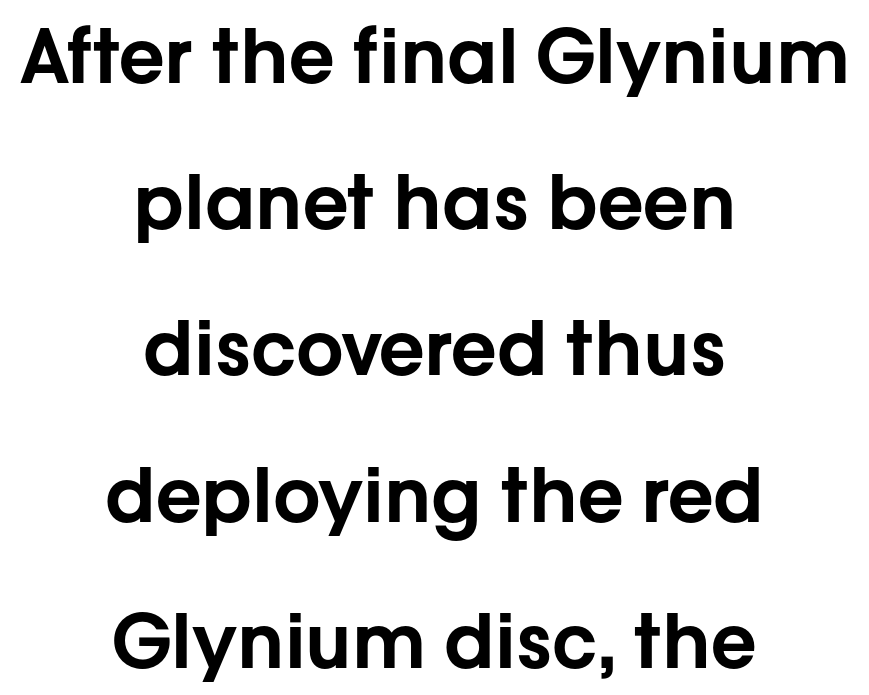
{"serif": "no", "italic": "no", "width": "normal", "stroke_contrast": "low", "x_height": "medium", "monospaced": "no", "underline": "no", "align": "center", "line_spacing": "loose", "line_spacing_ratio": 1.95, "letter_spacing": "normal", "letter_spacing_em": 0.0, "glyph_px": 75}
